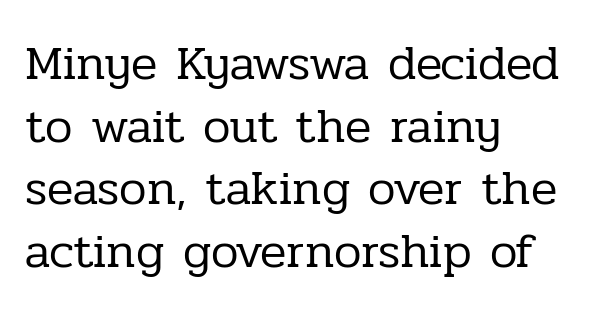
Leftover space on each line is placed entirely after the last word. Italic: no, the glyphs are upright roman. Weight class: somewhere from thin through regular. This block has exactly the height ordinary leading produces. Letterform terminals end in serifs throughout the passage.
